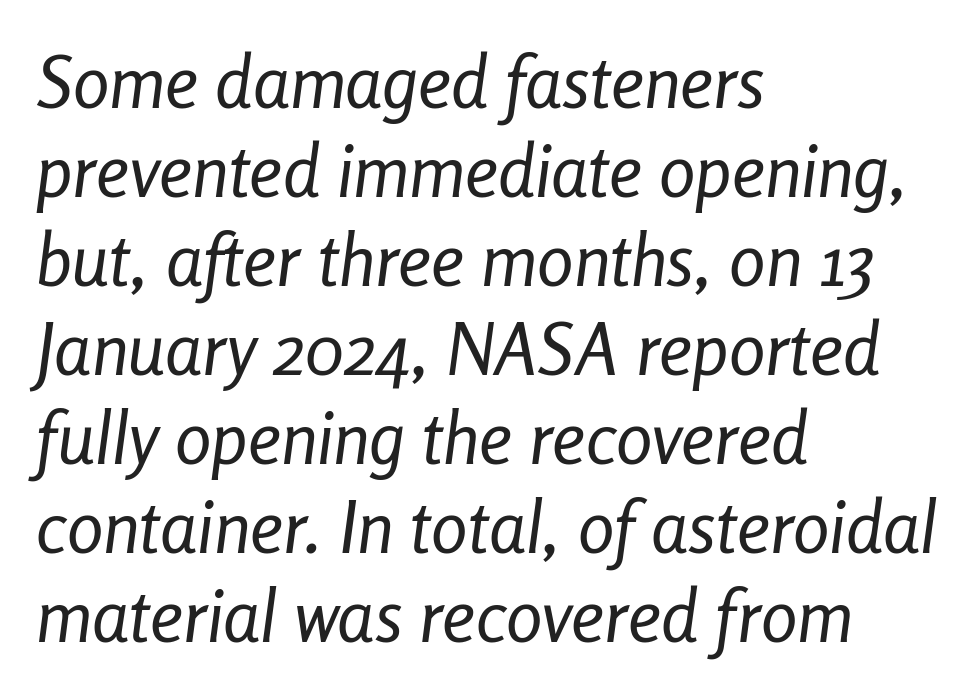
{"italic": "yes", "lean": "right", "slant_degrees": 8, "bold": "no", "weight": "regular", "width": "condensed", "stroke_contrast": "low", "x_height": "medium", "monospaced": "no", "underline": "no", "align": "left", "line_spacing_ratio": 1.22, "letter_spacing": "normal", "letter_spacing_em": 0.0, "glyph_px": 73}
